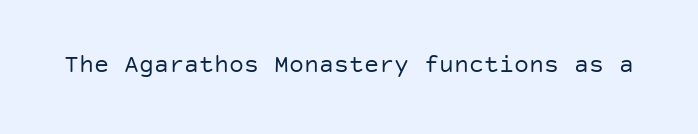
Q: Is the text bold? A: No.
Q: Is the text italic (slanted)? A: No, it is upright.
Q: Is the text underlined? A: No.
Q: Is the spacing between letters normal or unusually wide? A: Normal.
